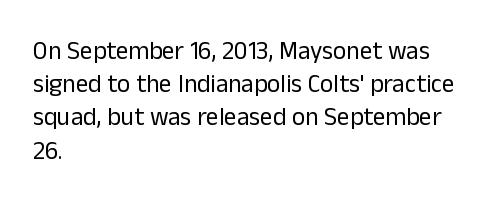
The image shows 25 px text type, upright; set left-aligned, normal line spacing (1.33x), normal letter spacing, not underlined.
